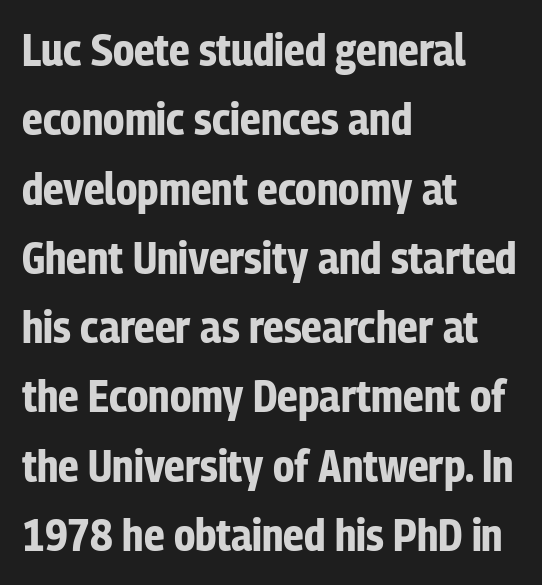
{"serif": "no", "italic": "no", "bold": "yes", "weight": "bold", "width": "condensed", "stroke_contrast": "low", "x_height": "medium", "monospaced": "no", "underline": "no", "align": "left", "line_spacing": "normal", "line_spacing_ratio": 1.54, "letter_spacing": "normal", "letter_spacing_em": 0.0, "glyph_px": 45}
